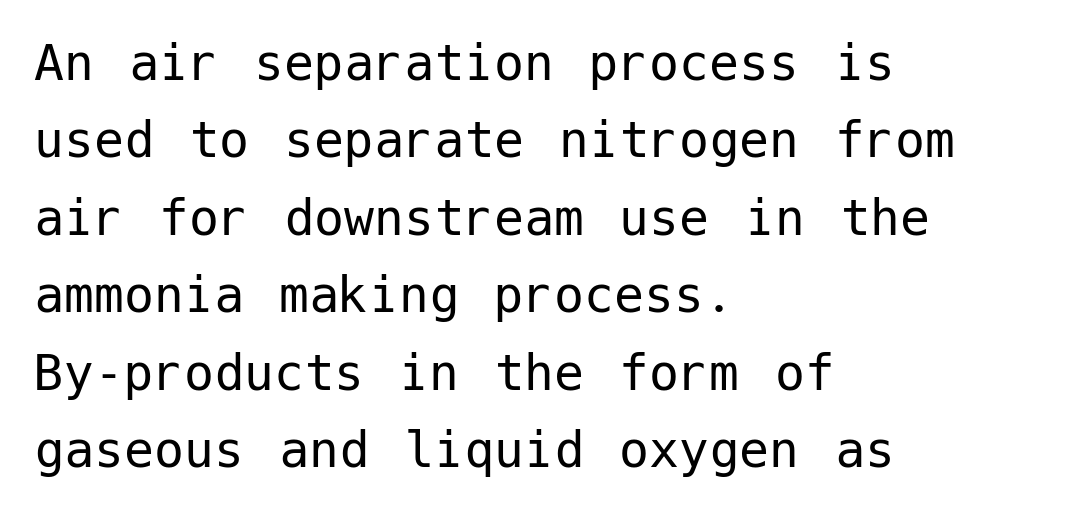
{"serif": "no", "italic": "no", "bold": "no", "weight": "regular", "width": "normal", "stroke_contrast": "low", "x_height": "medium", "underline": "no", "align": "left", "line_spacing": "normal", "line_spacing_ratio": 1.29, "letter_spacing": "normal", "letter_spacing_em": 0.0, "glyph_px": 60}
